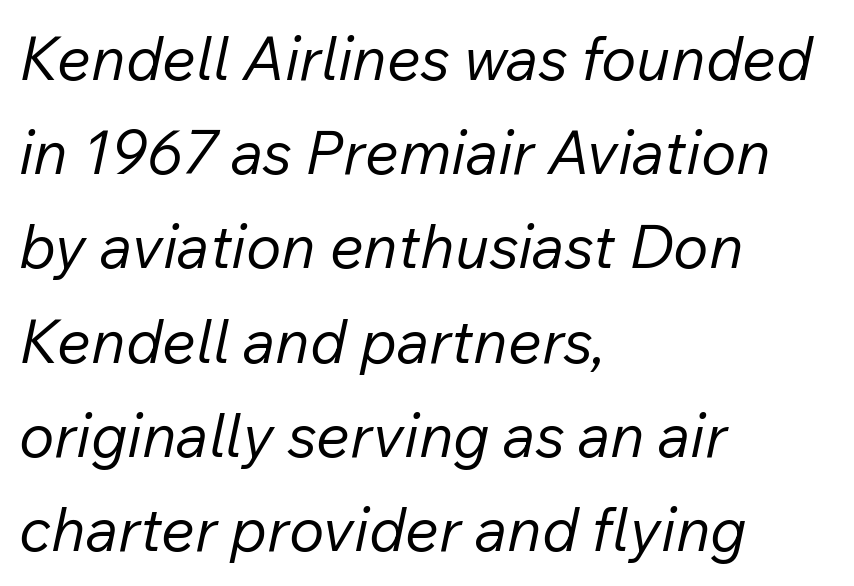
{"italic": "yes", "lean": "right", "slant_degrees": 12, "bold": "no", "weight": "regular", "width": "normal", "stroke_contrast": "low", "x_height": "medium", "monospaced": "no", "underline": "no", "align": "left", "line_spacing": "normal", "line_spacing_ratio": 1.57, "letter_spacing": "normal", "letter_spacing_em": 0.0, "glyph_px": 60}
